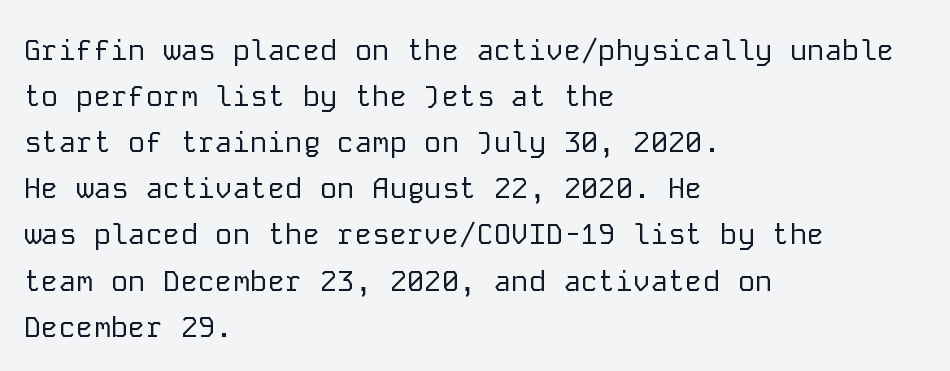
{"serif": "no", "italic": "no", "bold": "no", "weight": "regular", "width": "normal", "stroke_contrast": "low", "x_height": "medium", "monospaced": "yes", "underline": "no", "align": "left", "line_spacing": "normal", "line_spacing_ratio": 1.59, "letter_spacing": "normal", "letter_spacing_em": 0.0, "glyph_px": 29}
